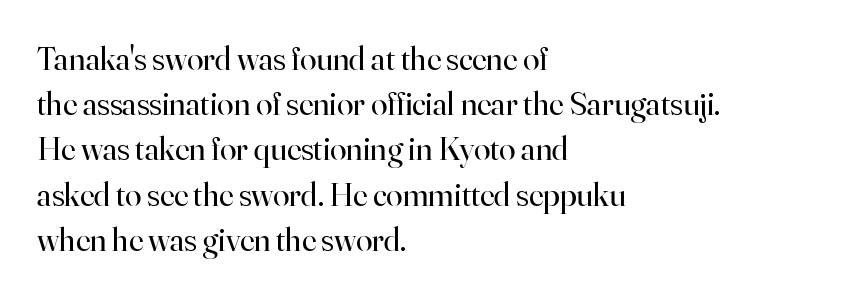
Q: Is the text bold? A: No.
Q: Is the text italic (slanted)? A: No, it is upright.
Q: Is the typeface a serif or a sans-serif typeface? A: Serif.
Q: Is the text underlined? A: No.
Q: How is the paragraph aligned? A: Left-aligned.
Q: Is the spacing between letters normal or unusually wide? A: Normal.
Q: Is the spacing between lines tight, normal or loose? A: Normal.
Q: Width (condensed, normal, or wide)? A: Normal.
Q: Stroke contrast? A: High.
Q: x-height? A: Small.
Q: Monospaced? A: No.
